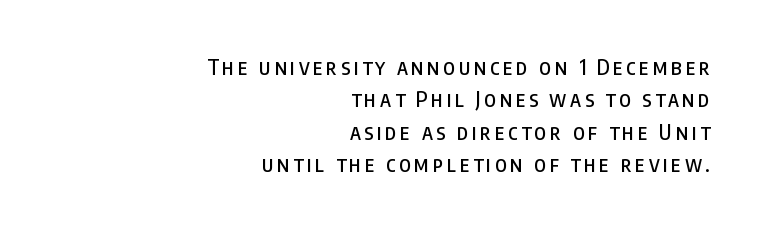
Q: Is the text italic (slanted)? A: No, it is upright.
Q: Is the text underlined? A: No.
Q: How is the paragraph aligned? A: Right-aligned.
Q: Is the spacing between lines tight, normal or loose? A: Normal.
